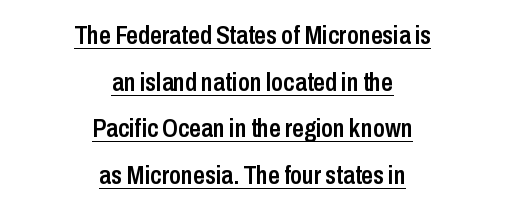
The font's upright variant was chosen for this text. Observe the ordinary spacing: letters are neighbours, not strangers. The sample has been set in demibold, a notch under bold. Casual observation: everything's sitting right in the middle. Beneath each row of characters lies a ruled line.
